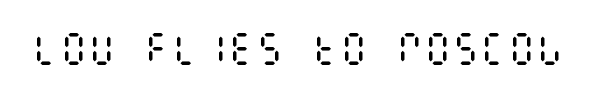
Q: Is the text bold? A: No.
Q: Is the text italic (slanted)? A: No, it is upright.
Q: Is the text underlined? A: No.
Q: Is the spacing between letters normal or unusually wide? A: Normal.
Q: Width (condensed, normal, or wide)? A: Condensed.
Q: Stroke contrast? A: Medium.
Q: x-height? A: Large.
